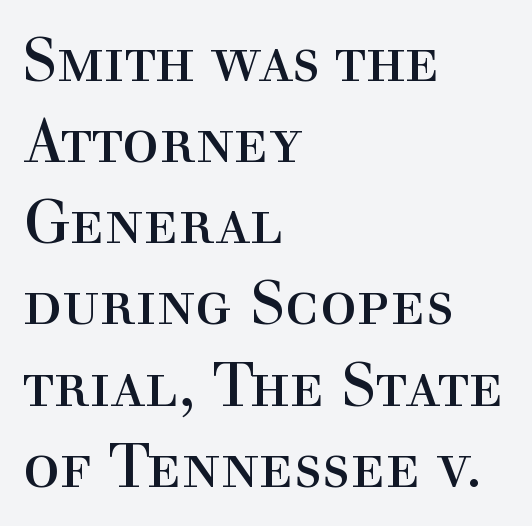
{"serif": "yes", "italic": "no", "bold": "no", "weight": "regular", "width": "normal", "x_height": "medium", "monospaced": "no", "underline": "no", "align": "left", "line_spacing": "normal", "line_spacing_ratio": 1.33, "letter_spacing": "normal", "letter_spacing_em": 0.0, "glyph_px": 61}
